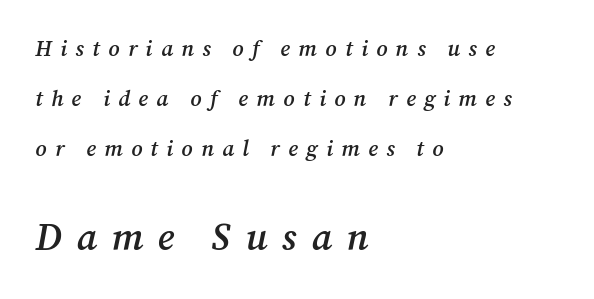
Q: Is the text bold? A: Semi-bold.
Q: Is the text italic (slanted)? A: Yes, it leans right by about 12 degrees.
Q: Is the typeface a serif or a sans-serif typeface? A: Serif.
Q: Is the text underlined? A: No.
Q: How is the paragraph aligned? A: Left-aligned.
Q: Is the spacing between letters normal or unusually wide? A: Unusually wide.
Q: Is the spacing between lines tight, normal or loose? A: Loose.
Q: Which block of text is set in a larger size, the first (top) or the second (bottom)? A: The second (bottom) one.
Q: Width (condensed, normal, or wide)? A: Normal.
Q: Stroke contrast? A: Medium.
Q: x-height? A: Medium.
Q: Monospaced? A: No.
